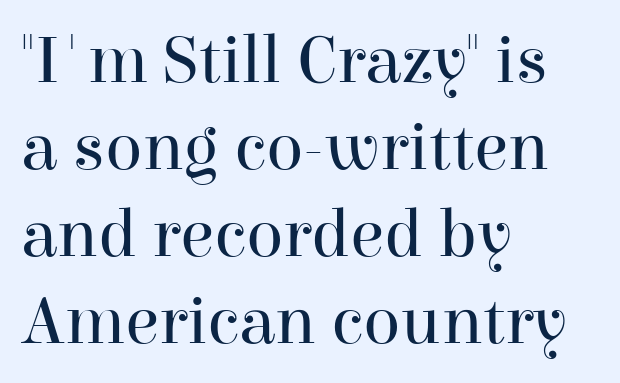
A student would call this left alignment; a typographer would say flush left, rag right. Beneath every word, the page is bare. How would I describe the line gaps? Plain and ordinary. The typography opts for an upright posture over an oblique one. This rendering employs a face with finishing strokes, i.e., a serif. What stands out about the letter spacing? Nothing — it is the standard amount.
